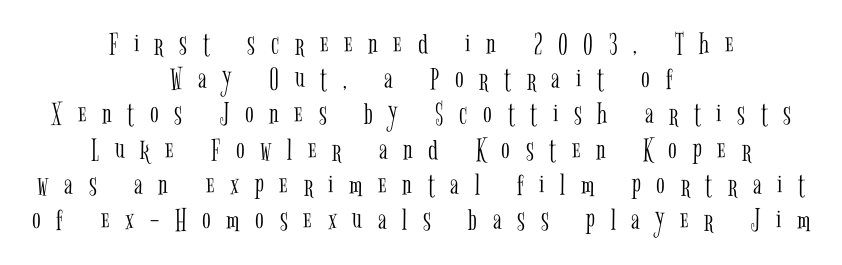
The image shows 32 px light, condensed serif type, upright; set centered, tight line spacing (1.1x), unusually wide letter spacing (+0.49 em), not underlined; low stroke contrast and a medium x-height.
